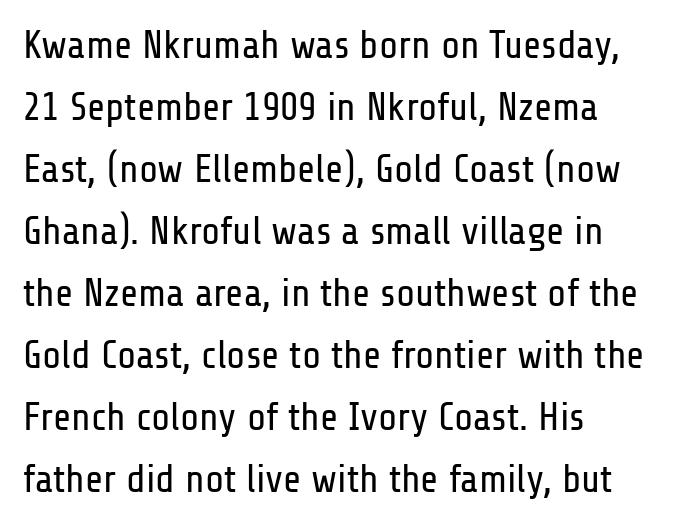
The image shows 39 px regular-weight, condensed sans-serif type, upright; set left-aligned, normal line spacing (1.59x), normal letter spacing, not underlined; low stroke contrast and a medium x-height.
